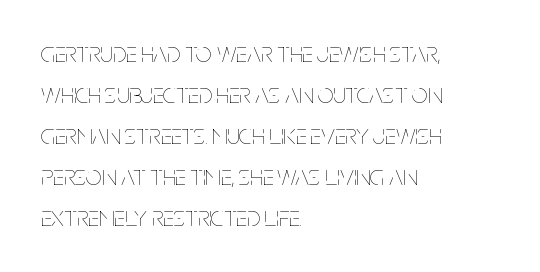
{"italic": "no", "bold": "no", "weight": "thin", "width": "condensed", "stroke_contrast": "low", "x_height": "large", "monospaced": "no", "underline": "no", "align": "left", "line_spacing": "normal", "line_spacing_ratio": 1.46, "letter_spacing": "normal", "letter_spacing_em": 0.0, "glyph_px": 28}
